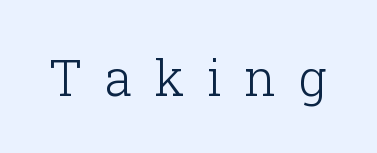
Q: Is the text bold? A: No.
Q: Is the text italic (slanted)? A: No, it is upright.
Q: Is the typeface a serif or a sans-serif typeface? A: Serif.
Q: Is the text underlined? A: No.
Q: Is the spacing between letters normal or unusually wide? A: Unusually wide.
Q: Width (condensed, normal, or wide)? A: Normal.
Q: Stroke contrast? A: Low.
Q: x-height? A: Medium.
Q: Monospaced? A: No.
